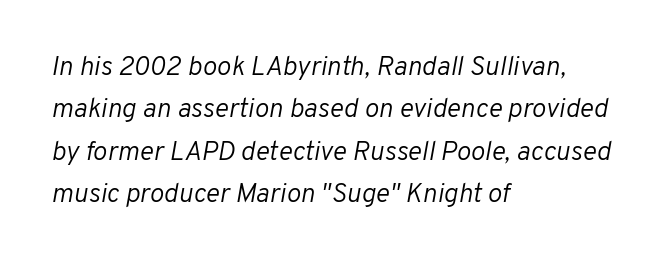
Q: Is the text bold? A: No.
Q: Is the text italic (slanted)? A: Yes, it leans right by about 10 degrees.
Q: Is the text underlined? A: No.
Q: How is the paragraph aligned? A: Left-aligned.
Q: Is the spacing between letters normal or unusually wide? A: Normal.
Q: Is the spacing between lines tight, normal or loose? A: Normal.
